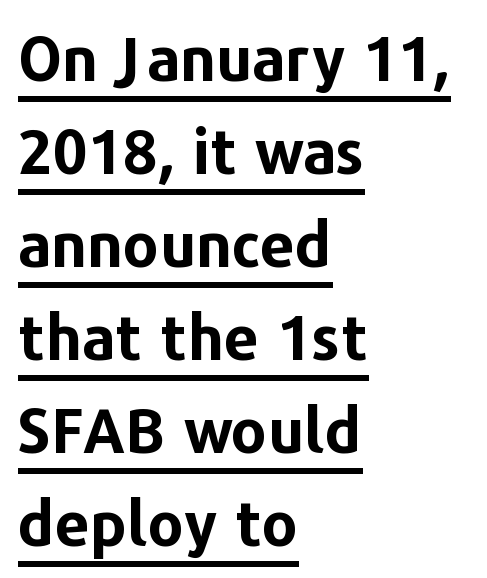
Q: Is the text bold? A: Yes.
Q: Is the text italic (slanted)? A: No, it is upright.
Q: Is the typeface a serif or a sans-serif typeface? A: Sans-serif.
Q: Is the text underlined? A: Yes.
Q: How is the paragraph aligned? A: Left-aligned.
Q: Is the spacing between letters normal or unusually wide? A: Normal.
Q: Is the spacing between lines tight, normal or loose? A: Normal.
Q: Width (condensed, normal, or wide)? A: Normal.
Q: Stroke contrast? A: Low.
Q: x-height? A: Medium.
Q: Monospaced? A: No.
